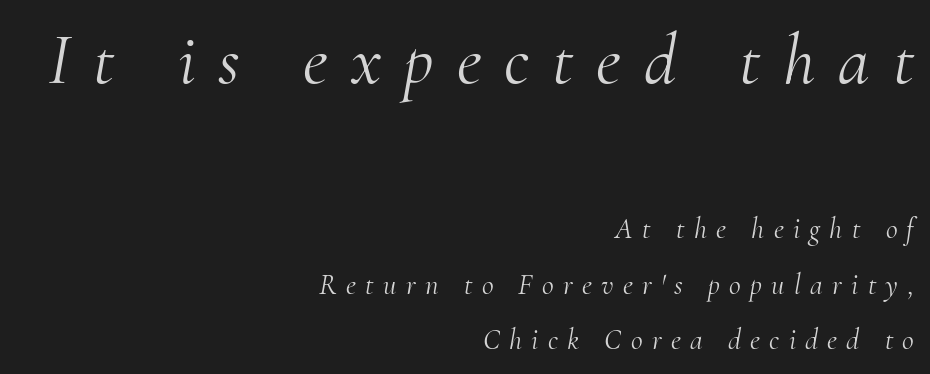
The image shows 72 px light serif type, italic (leaning right); set right-aligned, loose line spacing (1.91x), unusually wide letter spacing (+0.32 em), not underlined; the first (top) block is 2.48x larger; medium stroke contrast and a small x-height.
